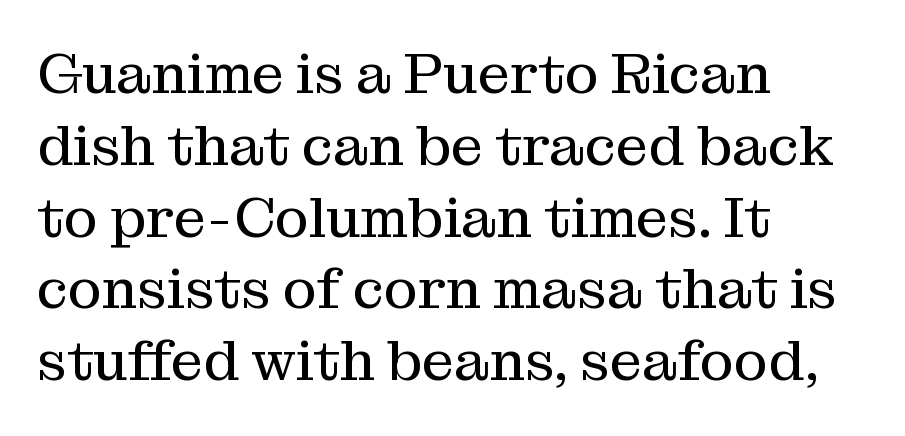
Q: Is the text bold? A: No.
Q: Is the text italic (slanted)? A: No, it is upright.
Q: Is the typeface a serif or a sans-serif typeface? A: Serif.
Q: Is the text underlined? A: No.
Q: How is the paragraph aligned? A: Left-aligned.
Q: Is the spacing between letters normal or unusually wide? A: Normal.
Q: Is the spacing between lines tight, normal or loose? A: Normal.
Q: Width (condensed, normal, or wide)? A: Normal.
Q: Stroke contrast? A: Medium.
Q: x-height? A: Medium.
Q: Monospaced? A: No.
